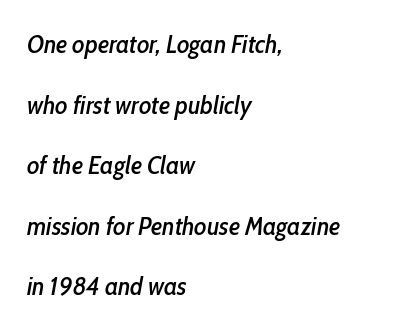
The image shows 26 px text type, italic (leaning right); set left-aligned, loose line spacing (2.33x), normal letter spacing, not underlined.
